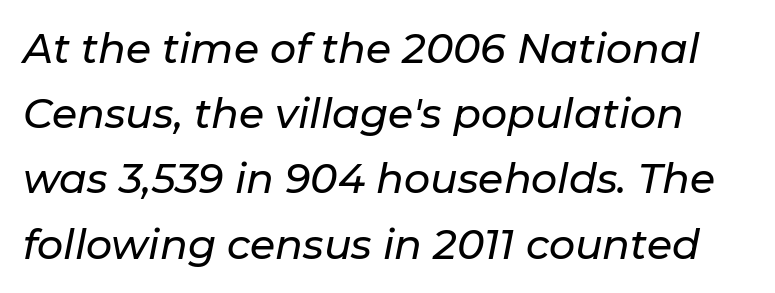
Q: Is the text italic (slanted)? A: Yes, it leans right by about 11 degrees.
Q: Is the text underlined? A: No.
Q: Is the spacing between letters normal or unusually wide? A: Normal.
Q: Is the spacing between lines tight, normal or loose? A: Normal.
Q: Width (condensed, normal, or wide)? A: Normal.
Q: Stroke contrast? A: Low.
Q: x-height? A: Medium.
Q: Monospaced? A: No.
